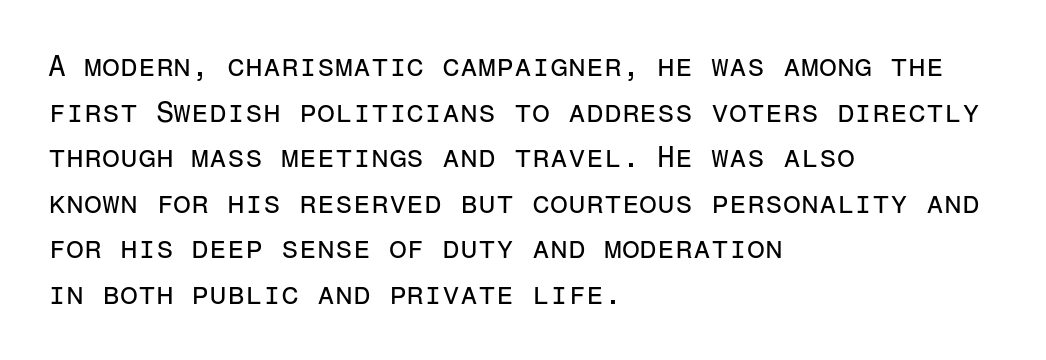
Horizontal bands of white between lines are of average thickness. Is this a fixed-width face? Yes — each glyph sits in an identical cell. The passage is arranged the way most books set body copy — flush left. The baseline area is clear. Glyph-to-glyph distance matches everyday printed text.
